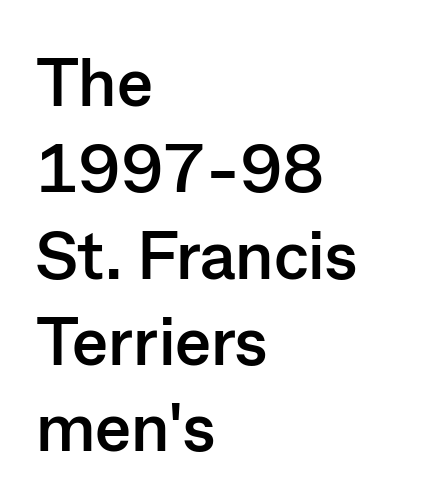
Q: Is the text bold? A: Yes.
Q: Is the text italic (slanted)? A: No, it is upright.
Q: Is the typeface a serif or a sans-serif typeface? A: Sans-serif.
Q: Is the text underlined? A: No.
Q: How is the paragraph aligned? A: Left-aligned.
Q: Is the spacing between letters normal or unusually wide? A: Normal.
Q: Is the spacing between lines tight, normal or loose? A: Normal.
Q: Width (condensed, normal, or wide)? A: Normal.
Q: Stroke contrast? A: Low.
Q: x-height? A: Medium.
Q: Monospaced? A: No.
